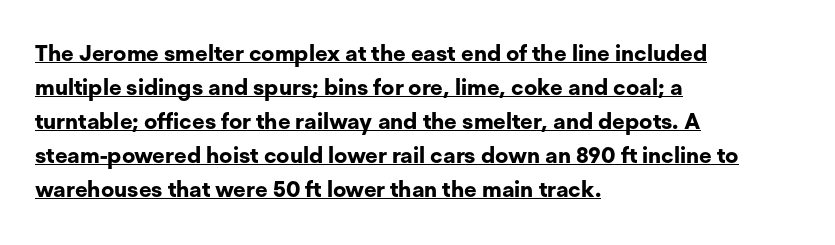
{"italic": "no", "bold": "yes", "underline": "yes", "align": "left", "line_spacing": "normal", "line_spacing_ratio": 1.54, "letter_spacing": "normal", "letter_spacing_em": 0.0, "glyph_px": 22}
